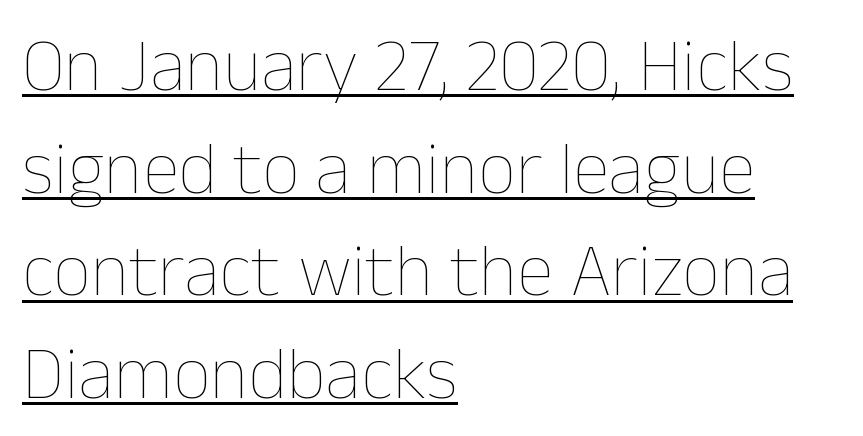
Q: Is the text bold? A: No.
Q: Is the text italic (slanted)? A: No, it is upright.
Q: Is the text underlined? A: Yes.
Q: How is the paragraph aligned? A: Left-aligned.
Q: Is the spacing between letters normal or unusually wide? A: Normal.
Q: Is the spacing between lines tight, normal or loose? A: Normal.
Q: Width (condensed, normal, or wide)? A: Normal.
Q: Stroke contrast? A: Low.
Q: x-height? A: Medium.
Q: Monospaced? A: No.
